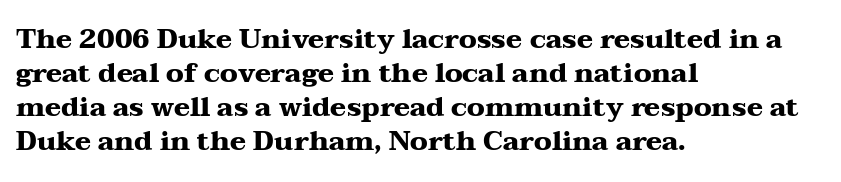
The image shows 27 px bold type, upright; set left-aligned, normal line spacing (1.26x), normal letter spacing, not underlined.
